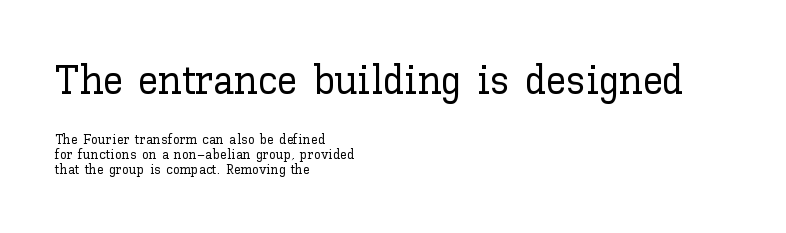
Q: Is the text italic (slanted)? A: No, it is upright.
Q: Is the text underlined? A: No.
Q: How is the paragraph aligned? A: Left-aligned.
Q: Is the spacing between letters normal or unusually wide? A: Normal.
Q: Is the spacing between lines tight, normal or loose? A: Tight.
Q: Which block of text is set in a larger size, the first (top) or the second (bottom)? A: The first (top) one.
Q: Width (condensed, normal, or wide)? A: Normal.
Q: Stroke contrast? A: Low.
Q: x-height? A: Medium.
Q: Monospaced? A: No.
